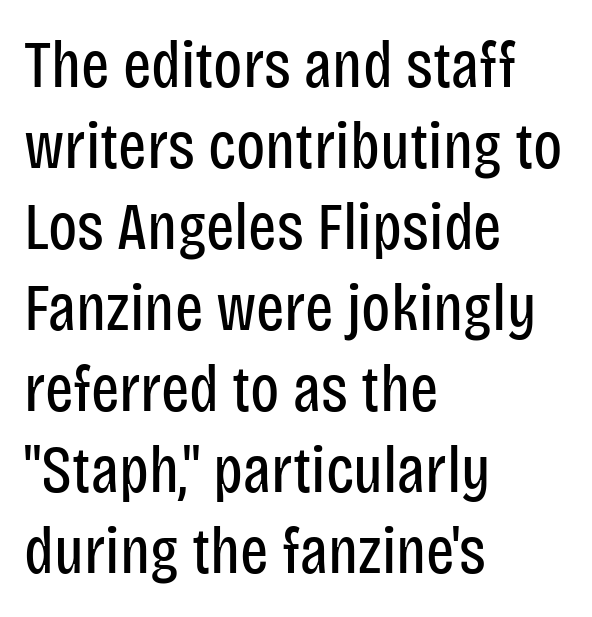
The image shows 67 px regular-weight, condensed sans-serif type, upright; set left-aligned, line spacing 1.21x, normal letter spacing, not underlined; low stroke contrast and a large x-height.
